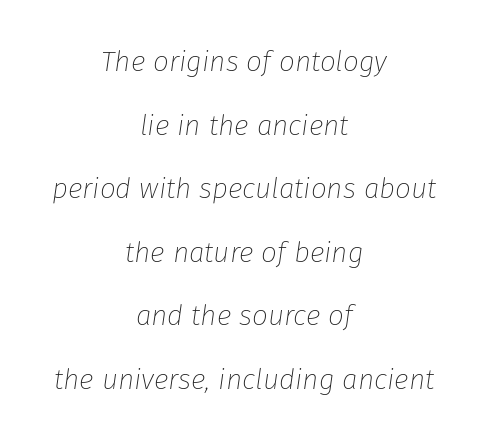
Q: Is the text bold? A: No.
Q: Is the text italic (slanted)? A: Yes, it leans right by about 8 degrees.
Q: Is the text underlined? A: No.
Q: How is the paragraph aligned? A: Centered.
Q: Is the spacing between letters normal or unusually wide? A: Normal.
Q: Is the spacing between lines tight, normal or loose? A: Loose.
Q: Width (condensed, normal, or wide)? A: Normal.
Q: Stroke contrast? A: Low.
Q: x-height? A: Medium.
Q: Monospaced? A: No.
